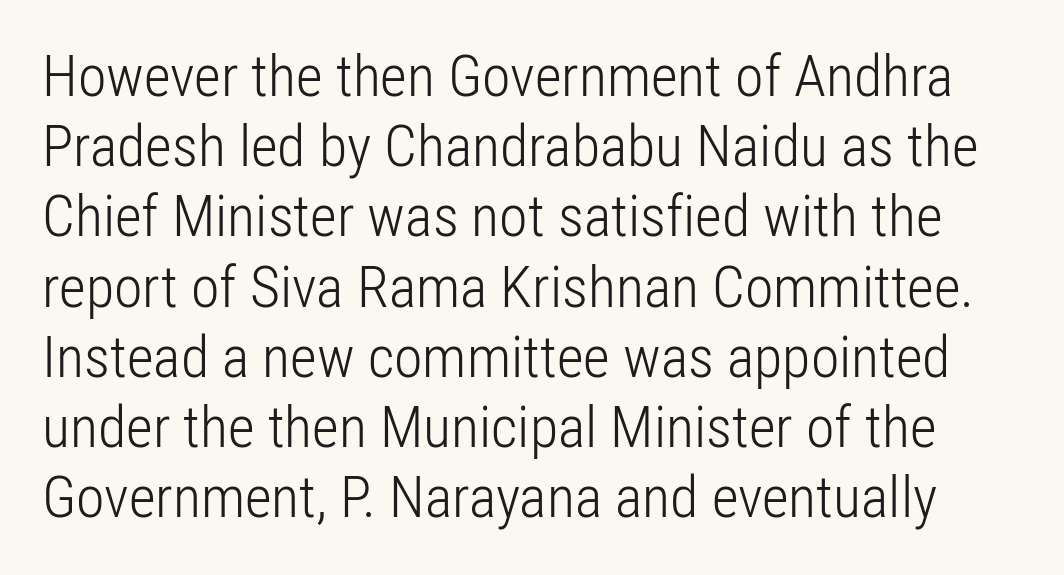
The image shows 58 px light, condensed sans-serif type, upright; set line spacing 1.21x, normal letter spacing, not underlined; low stroke contrast and a medium x-height.
